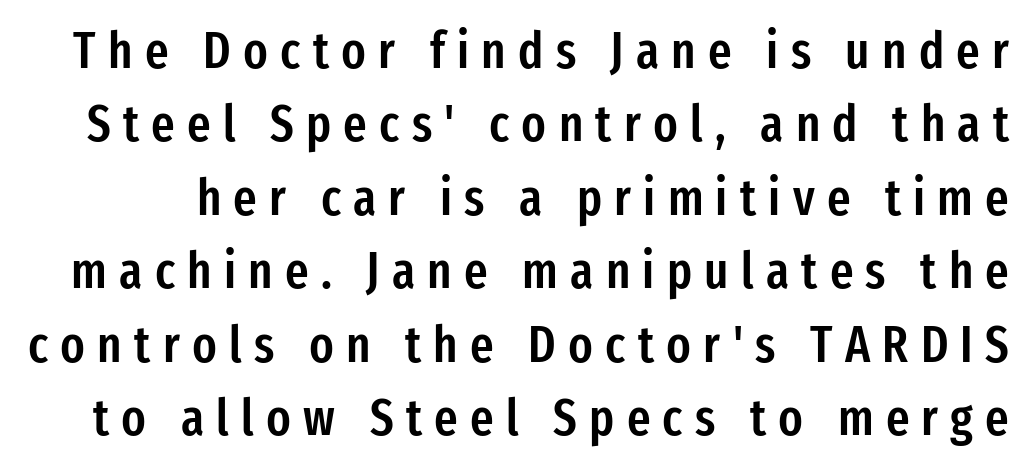
{"serif": "no", "italic": "no", "bold": "semi", "weight": "semibold", "width": "condensed", "stroke_contrast": "low", "x_height": "medium", "monospaced": "no", "underline": "no", "line_spacing": "normal", "line_spacing_ratio": 1.44, "letter_spacing": "wide", "letter_spacing_em": 0.24, "glyph_px": 51}
